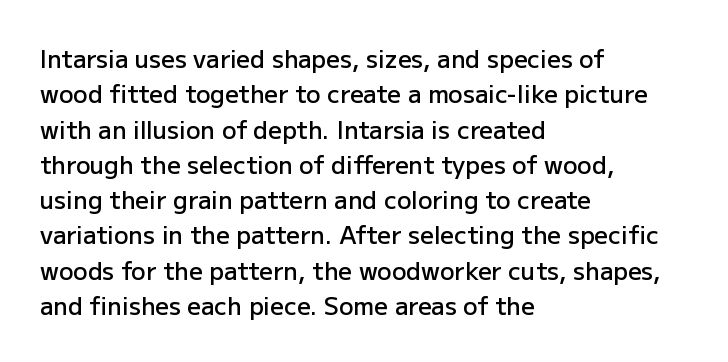
{"italic": "no", "bold": "semi", "underline": "no", "align": "left", "line_spacing": "normal", "line_spacing_ratio": 1.47, "letter_spacing": "normal", "letter_spacing_em": 0.0, "glyph_px": 24}
